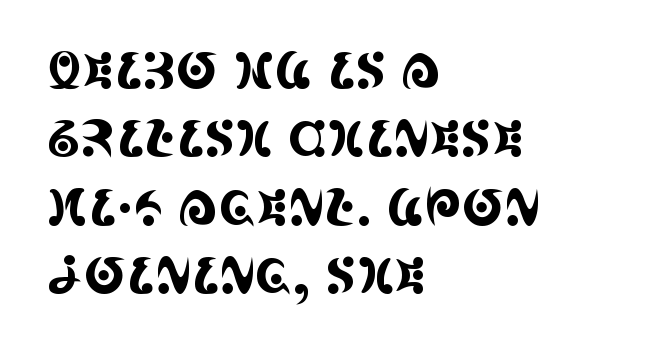
Q: Is the text italic (slanted)? A: No, it is upright.
Q: Is the typeface a serif or a sans-serif typeface? A: Serif.
Q: Is the text underlined? A: No.
Q: How is the paragraph aligned? A: Left-aligned.
Q: Is the spacing between letters normal or unusually wide? A: Normal.
Q: Is the spacing between lines tight, normal or loose? A: Normal.
Q: Width (condensed, normal, or wide)? A: Condensed.
Q: x-height? A: Large.
Q: Monospaced? A: No.
